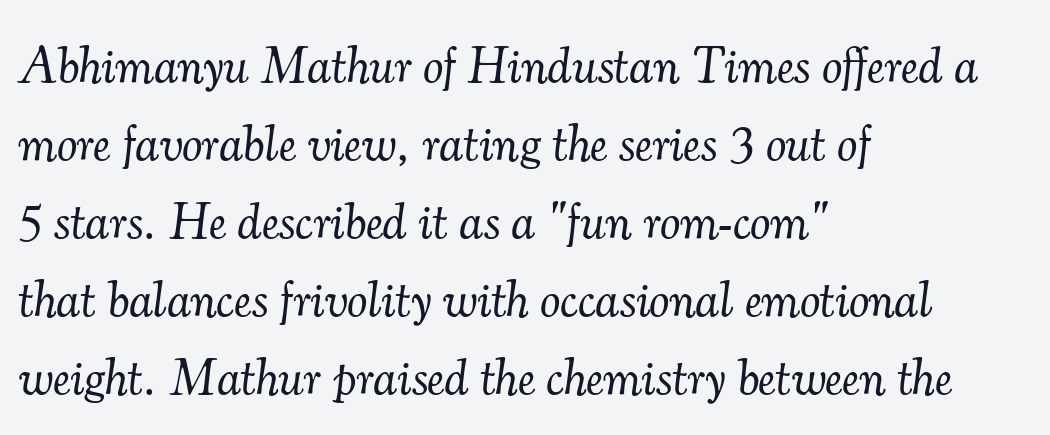
The image shows 51 px light serif type, italic (leaning right); set left-aligned, normal line spacing (1.53x), normal letter spacing, not underlined; medium stroke contrast and a small x-height.
